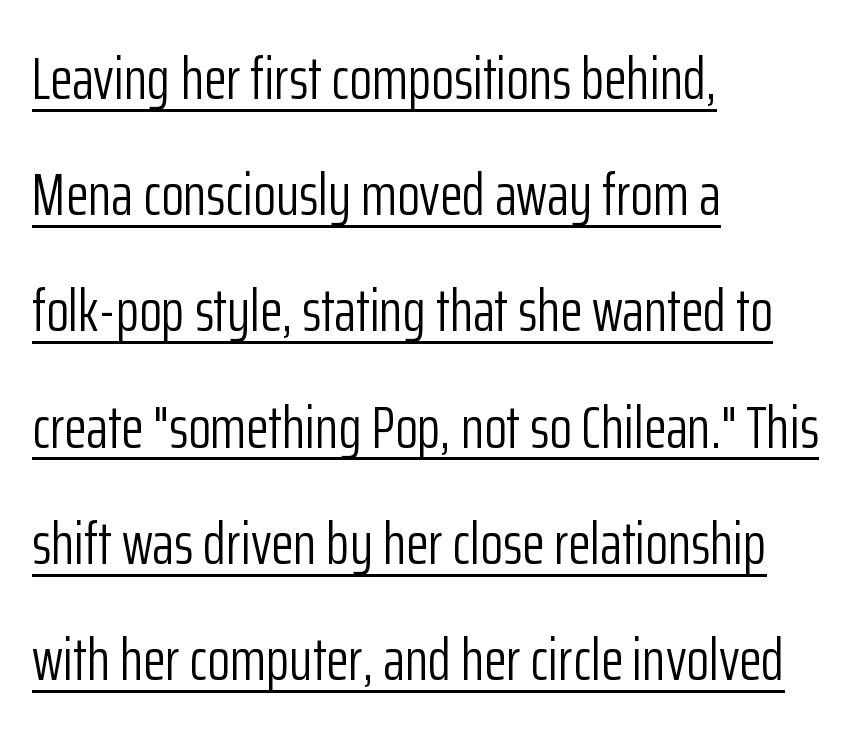
The image shows 59 px light, condensed sans-serif type, upright; set left-aligned, loose line spacing (1.97x), normal letter spacing, underlined; low stroke contrast and a medium x-height.
